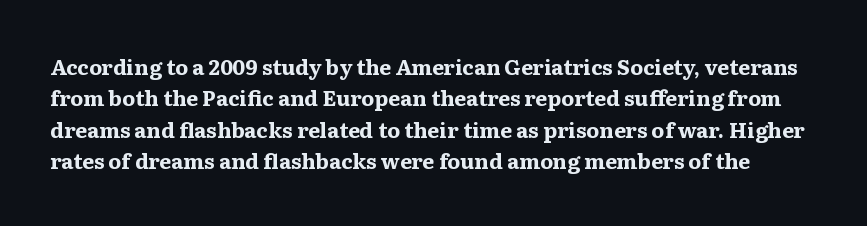
{"italic": "no", "bold": "yes", "underline": "no", "line_spacing": "normal", "line_spacing_ratio": 1.49, "letter_spacing": "normal", "letter_spacing_em": 0.0, "glyph_px": 21}
